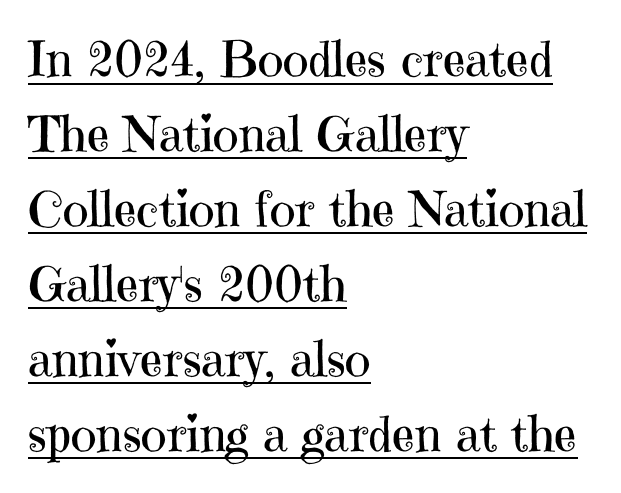
The face used here is proportionally spaced, like ordinary book or web type. This sample uses an upright cut, with every glyph sitting square on the baseline. Typographically, this falls in the serif category. Does a line run under the words? Yes, clearly. Summary of weight: not heavy and not bold. Left-aligned paragraph, ragged on the right.
